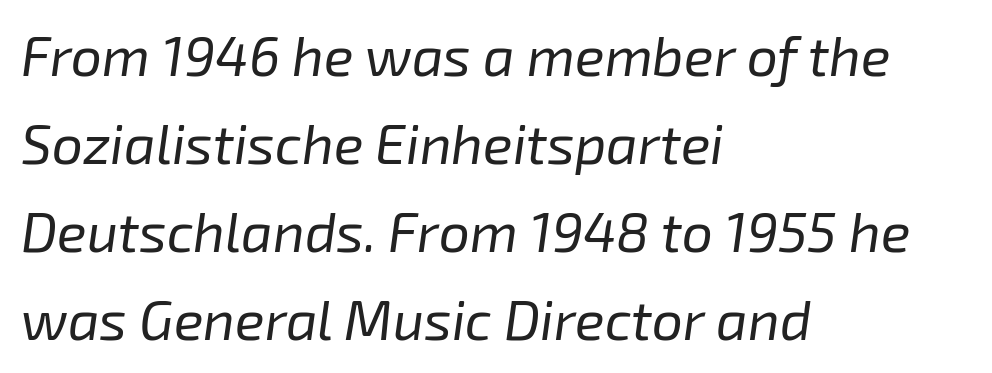
Q: Is the text bold? A: No.
Q: Is the text italic (slanted)? A: Yes, it leans right by about 8 degrees.
Q: Is the text underlined? A: No.
Q: How is the paragraph aligned? A: Left-aligned.
Q: Is the spacing between letters normal or unusually wide? A: Normal.
Q: Is the spacing between lines tight, normal or loose? A: Normal.
Q: Width (condensed, normal, or wide)? A: Normal.
Q: Stroke contrast? A: Low.
Q: x-height? A: Medium.
Q: Monospaced? A: No.
